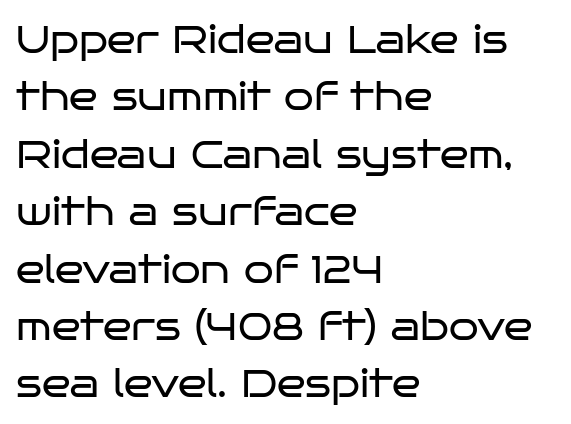
Q: Is the text bold? A: No.
Q: Is the text italic (slanted)? A: No, it is upright.
Q: Is the typeface a serif or a sans-serif typeface? A: Sans-serif.
Q: Is the text underlined? A: No.
Q: How is the paragraph aligned? A: Left-aligned.
Q: Is the spacing between letters normal or unusually wide? A: Normal.
Q: Is the spacing between lines tight, normal or loose? A: Normal.
Q: Width (condensed, normal, or wide)? A: Wide.
Q: Stroke contrast? A: Low.
Q: x-height? A: Large.
Q: Monospaced? A: No.
